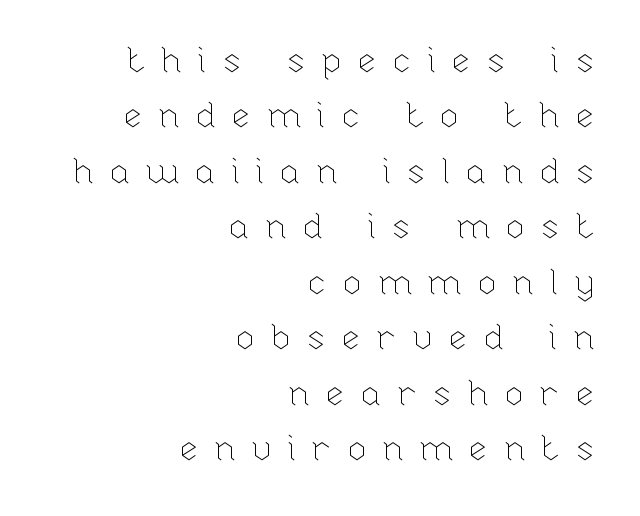
Character widths vary here, with narrow letters taking less room than wide ones. What stands out about the letter spacing? Its width — letters are far apart. The paragraph shown leans on its right margin. Italic? Not at all — the glyphs are vertical.
